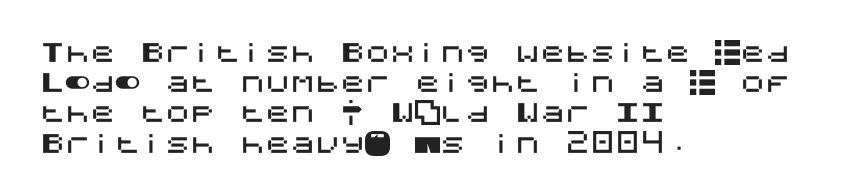
The image shows 25 px text type, upright; set left-aligned, line spacing 1.21x, normal letter spacing, not underlined.
